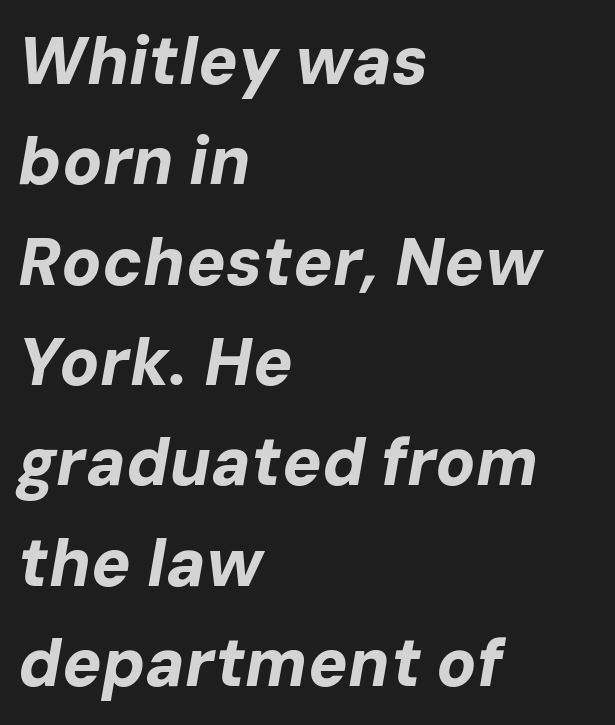
Q: Is the text bold? A: Yes.
Q: Is the text italic (slanted)? A: Yes, it leans right by about 10 degrees.
Q: Is the text underlined? A: No.
Q: How is the paragraph aligned? A: Left-aligned.
Q: Is the spacing between letters normal or unusually wide? A: Normal.
Q: Is the spacing between lines tight, normal or loose? A: Normal.
Q: Width (condensed, normal, or wide)? A: Normal.
Q: Stroke contrast? A: Low.
Q: x-height? A: Medium.
Q: Monospaced? A: No.
